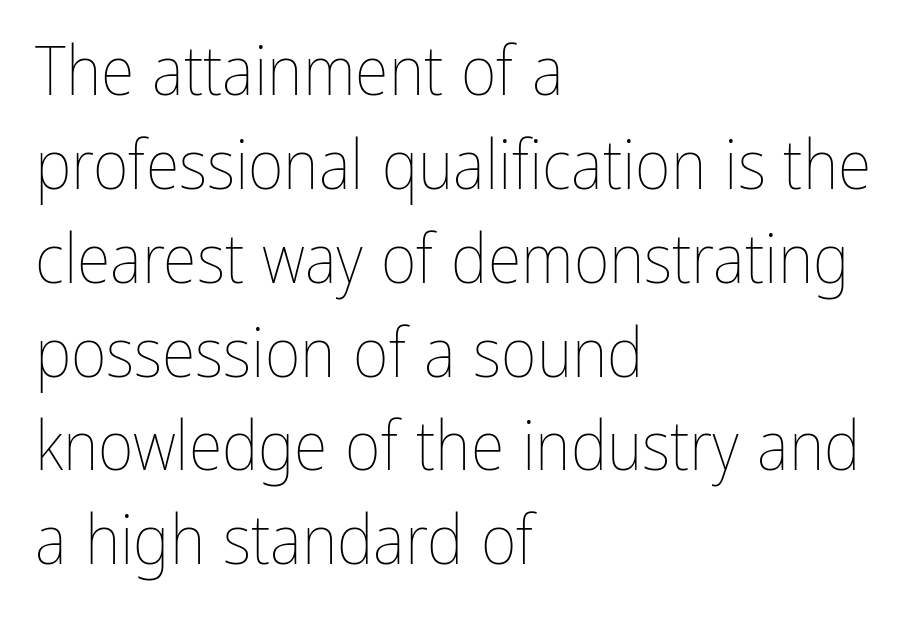
The face used here is proportionally spaced, like ordinary book or web type. Quick note: not italic, upright. The setting favours the left margin, as ordinary paragraphs usually do. Weight: regular or lighter. This block has exactly the height ordinary leading produces. Clear beneath every line of the passage.
